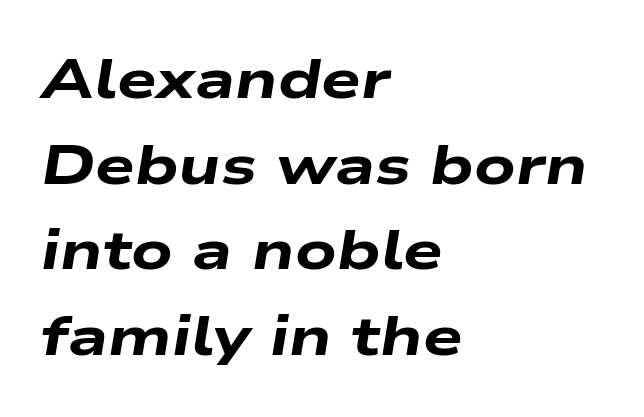
Q: Is the text bold? A: Yes.
Q: Is the text italic (slanted)? A: Yes, it leans right by about 9 degrees.
Q: Is the text underlined? A: No.
Q: How is the paragraph aligned? A: Left-aligned.
Q: Is the spacing between letters normal or unusually wide? A: Normal.
Q: Is the spacing between lines tight, normal or loose? A: Normal.
Q: Width (condensed, normal, or wide)? A: Wide.
Q: Stroke contrast? A: Low.
Q: x-height? A: Medium.
Q: Monospaced? A: No.
